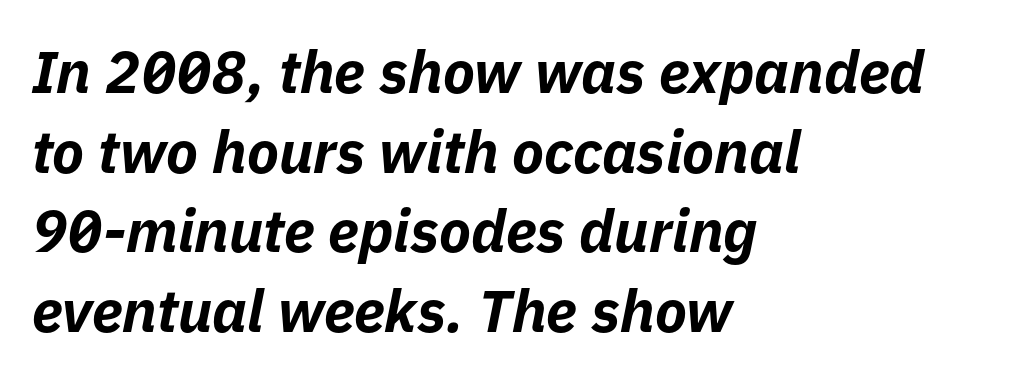
The image shows 59 px bold type, italic (leaning right); set left-aligned, normal line spacing (1.35x), normal letter spacing, not underlined; low stroke contrast and a medium x-height.
